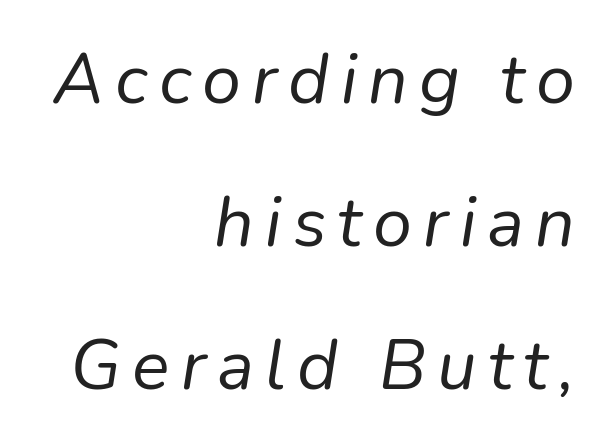
Each line ends at the same right margin while the left side varies. Every character sits at an angle, as italics do. Any mark beneath the type? The region is blank. You could fit nearly another row in the gap between these rows. The font is comparable to plain body text, perhaps lighter. Each letter keeps its own natural width here, so spacing adapts to shape.
